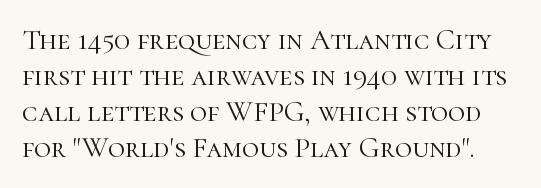
The image shows 29 px light serif type, upright; set line spacing 1.24x, normal letter spacing, not underlined; high stroke contrast and a medium x-height.
